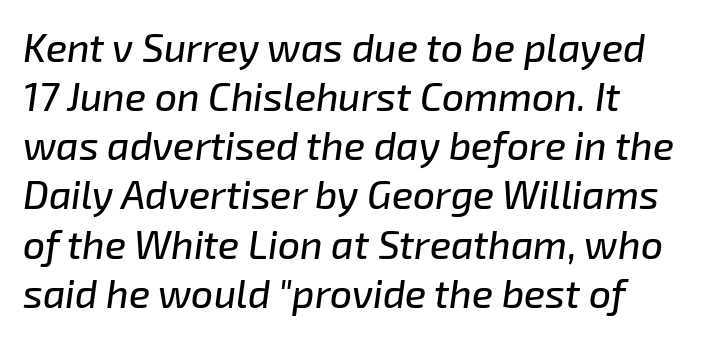
Q: Is the text italic (slanted)? A: Yes, it leans right by about 8 degrees.
Q: Is the text underlined? A: No.
Q: Is the spacing between letters normal or unusually wide? A: Normal.
Q: Is the spacing between lines tight, normal or loose? A: Normal.
Q: Width (condensed, normal, or wide)? A: Normal.
Q: Stroke contrast? A: Low.
Q: x-height? A: Medium.
Q: Monospaced? A: No.
